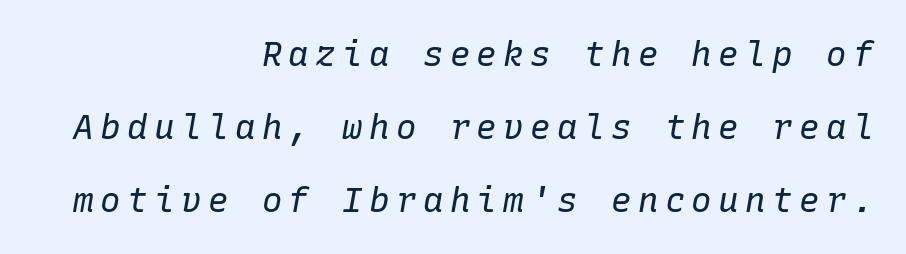
{"italic": "yes", "lean": "right", "slant_degrees": 10, "bold": "no", "weight": "regular", "width": "normal", "stroke_contrast": "low", "x_height": "medium", "monospaced": "yes", "underline": "no", "align": "right", "line_spacing": "loose", "line_spacing_ratio": 2.14, "glyph_px": 34}
